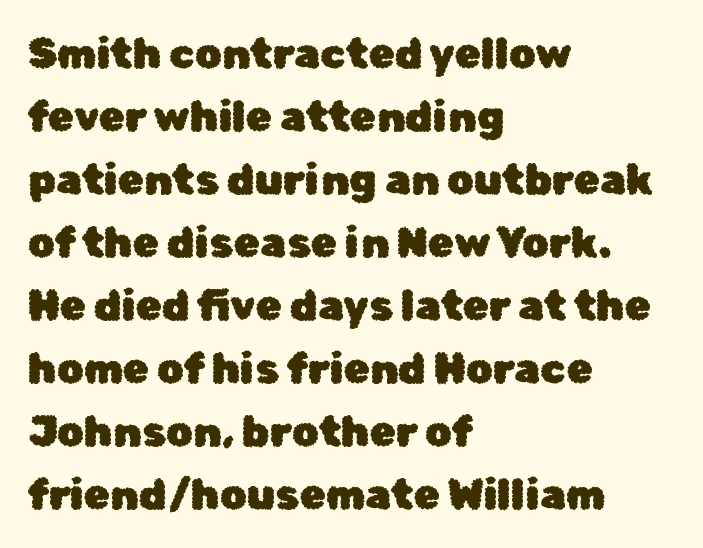
The image shows 42 px sans-serif type, upright; set left-aligned, normal line spacing (1.5x), normal letter spacing, not underlined; low stroke contrast and a medium x-height.
